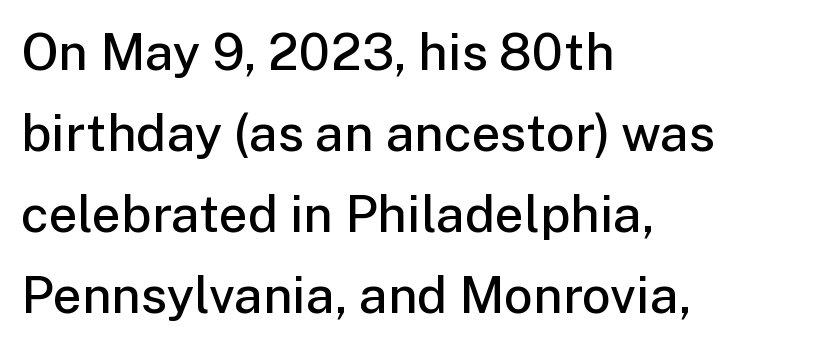
Q: Is the text bold? A: Semi-bold.
Q: Is the text italic (slanted)? A: No, it is upright.
Q: Is the typeface a serif or a sans-serif typeface? A: Sans-serif.
Q: Is the text underlined? A: No.
Q: How is the paragraph aligned? A: Left-aligned.
Q: Is the spacing between letters normal or unusually wide? A: Normal.
Q: Is the spacing between lines tight, normal or loose? A: Normal.
Q: Width (condensed, normal, or wide)? A: Normal.
Q: Stroke contrast? A: Low.
Q: x-height? A: Medium.
Q: Monospaced? A: No.
